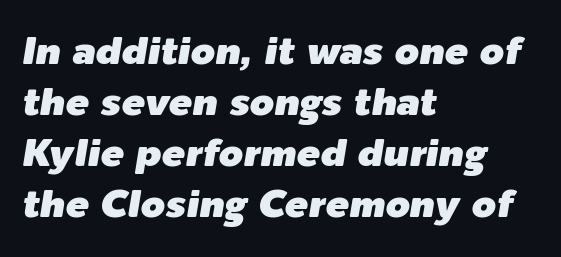
The passage shown is typed in a proportional face where columns would drift. Words appear dense and cohesive because spacing is normal. The baseline area is clear. Leftover space on each line is placed entirely after the last word. The space between consecutive lines is moderate. A typesetter would mark this as italic.
